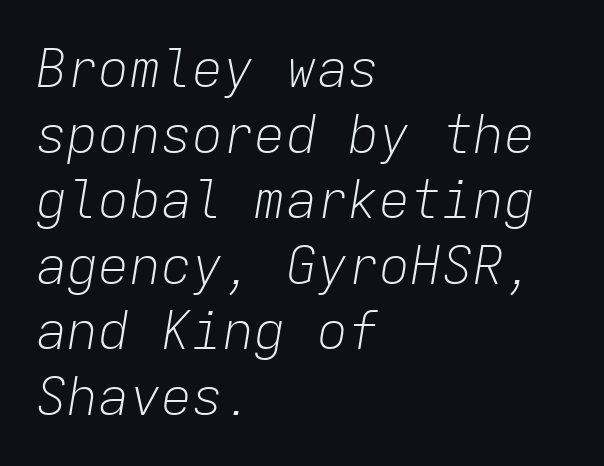
The image shows 52 px light type, italic (leaning right), monospaced; set left-aligned, normal line spacing (1.26x), normal letter spacing, not underlined; low stroke contrast and a medium x-height.
